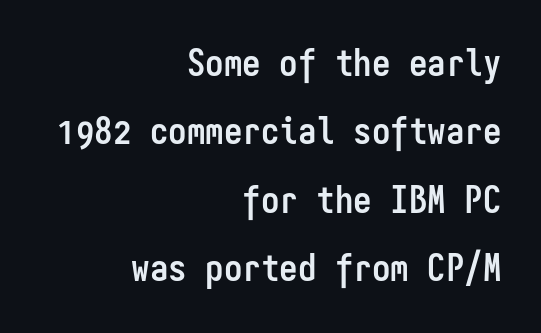
{"serif": "no", "italic": "no", "bold": "yes", "weight": "semibold", "width": "condensed", "stroke_contrast": "low", "x_height": "medium", "monospaced": "yes", "underline": "no", "align": "right", "line_spacing_ratio": 1.85, "letter_spacing": "normal", "letter_spacing_em": 0.0, "glyph_px": 37}
